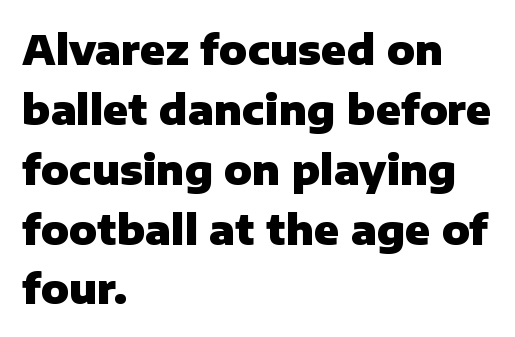
The image shows 41 px heavy sans-serif type, upright; set left-aligned, normal line spacing (1.46x), normal letter spacing, not underlined; low stroke contrast and a medium x-height.
